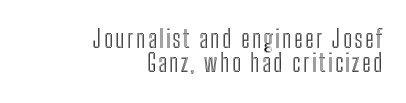
No word sits above an underline. Tall strokes in this sample are plumb rather than angled. The compositor pushed each line to the right boundary. A typesetter would call this leading minimal, almost set solid.
